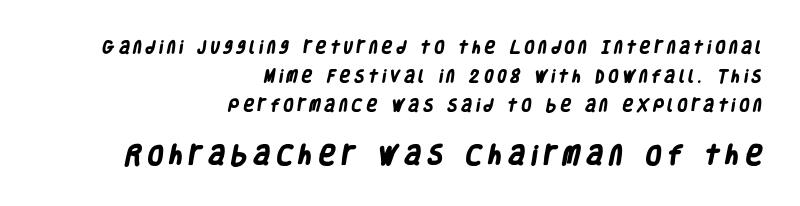
The image shows 22 px bold type; set right-aligned, loose line spacing (2.06x), unusually wide letter spacing (+0.31 em), not underlined; the second (bottom) block is 1.57x larger.
